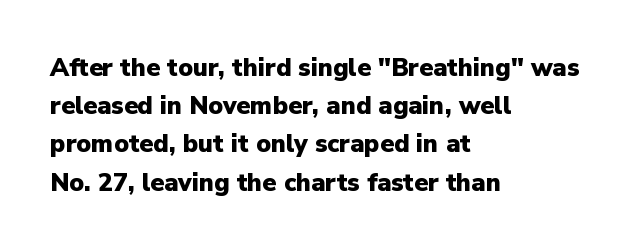
The image shows 25 px bold type, upright; set left-aligned, normal line spacing (1.53x), normal letter spacing, not underlined.
